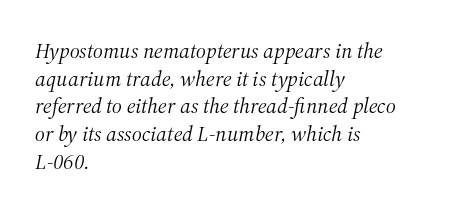
{"italic": "yes", "lean": "right", "slant_degrees": 12, "bold": "no", "underline": "no", "align": "left", "line_spacing": "normal", "line_spacing_ratio": 1.26, "letter_spacing": "normal", "letter_spacing_em": 0.0, "glyph_px": 22}
